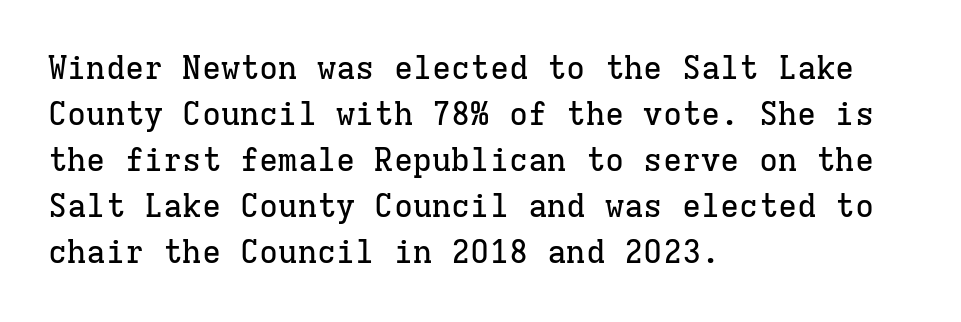
The string is rendered with underlining switched off. This sample is left-justified, so line endings fall wherever the words run out. This is roman type, the default non-slanted kind. This sample keeps an unexceptional amount of space between lines. In terms of letterform style, serifs are clearly present.
